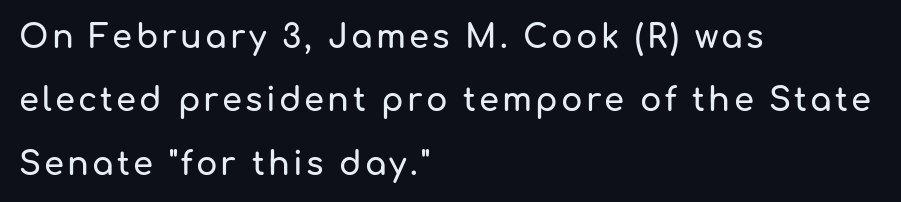
Q: Is the text italic (slanted)? A: No, it is upright.
Q: Is the typeface a serif or a sans-serif typeface? A: Sans-serif.
Q: Is the text underlined? A: No.
Q: How is the paragraph aligned? A: Left-aligned.
Q: Is the spacing between lines tight, normal or loose? A: Loose.
Q: Width (condensed, normal, or wide)? A: Normal.
Q: Stroke contrast? A: Low.
Q: x-height? A: Medium.
Q: Monospaced? A: No.
